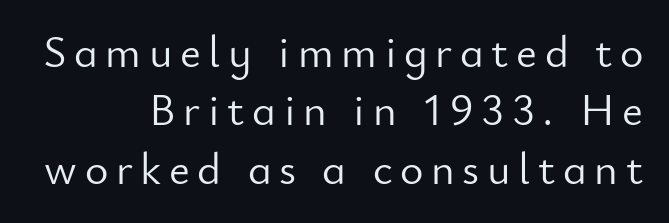
Q: Is the text bold? A: No.
Q: Is the text italic (slanted)? A: No, it is upright.
Q: Is the typeface a serif or a sans-serif typeface? A: Sans-serif.
Q: Is the text underlined? A: No.
Q: How is the paragraph aligned? A: Right-aligned.
Q: Is the spacing between lines tight, normal or loose? A: Normal.
Q: Width (condensed, normal, or wide)? A: Normal.
Q: Stroke contrast? A: Low.
Q: x-height? A: Small.
Q: Monospaced? A: No.
